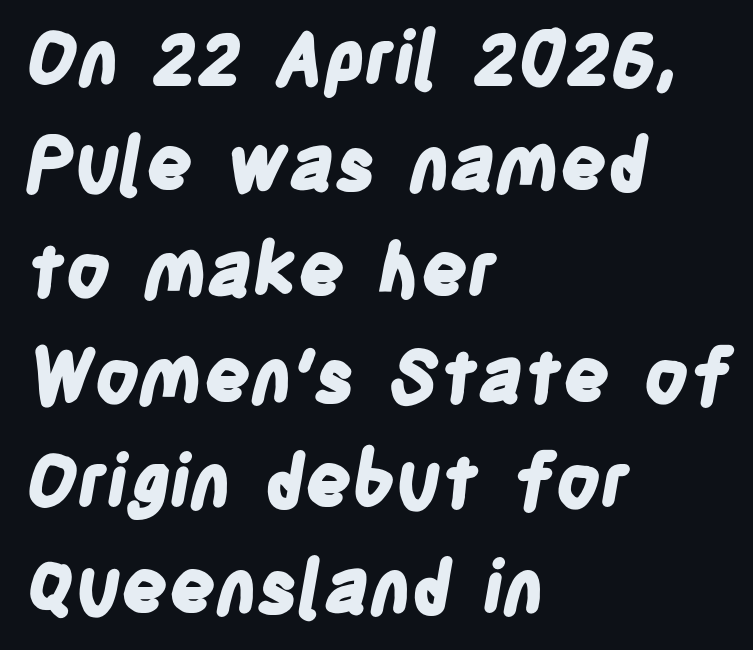
The image shows 73 px bold, condensed sans-serif type; set left-aligned, normal line spacing (1.45x), normal letter spacing, not underlined; low stroke contrast and a large x-height.
